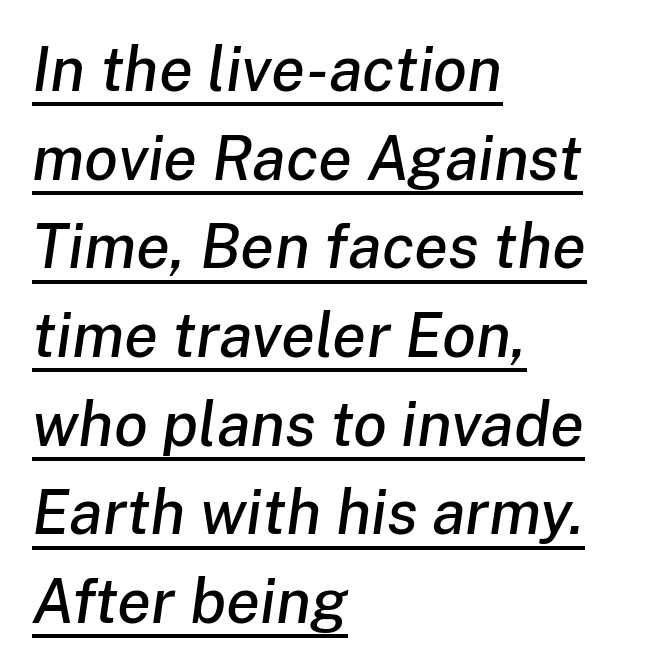
Q: Is the text italic (slanted)? A: Yes, it leans right by about 8 degrees.
Q: Is the text underlined? A: Yes.
Q: How is the paragraph aligned? A: Left-aligned.
Q: Is the spacing between letters normal or unusually wide? A: Normal.
Q: Is the spacing between lines tight, normal or loose? A: Normal.
Q: Width (condensed, normal, or wide)? A: Normal.
Q: Stroke contrast? A: Low.
Q: x-height? A: Medium.
Q: Monospaced? A: No.
